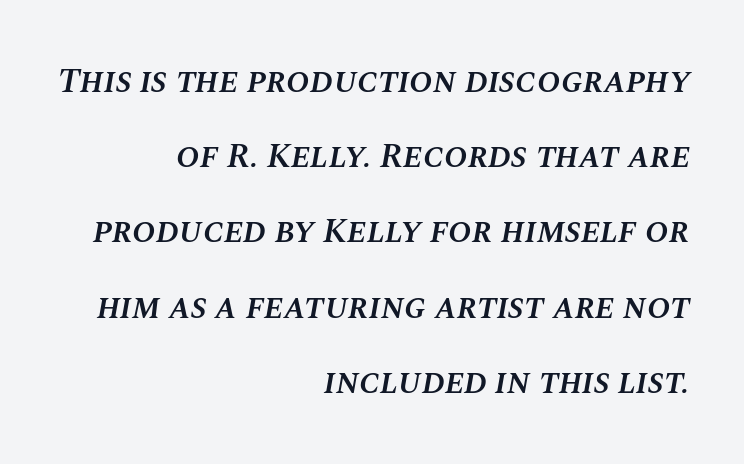
The image shows 35 px semibold type, italic (leaning right); set right-aligned, loose line spacing (2.15x), normal letter spacing, not underlined; medium stroke contrast and a large x-height.
